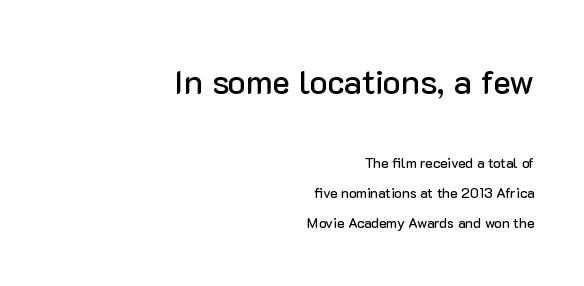
Q: Is the text italic (slanted)? A: No, it is upright.
Q: Is the typeface a serif or a sans-serif typeface? A: Sans-serif.
Q: Is the text underlined? A: No.
Q: How is the paragraph aligned? A: Right-aligned.
Q: Is the spacing between letters normal or unusually wide? A: Normal.
Q: Is the spacing between lines tight, normal or loose? A: Loose.
Q: Which block of text is set in a larger size, the first (top) or the second (bottom)? A: The first (top) one.
Q: Width (condensed, normal, or wide)? A: Normal.
Q: Stroke contrast? A: Low.
Q: x-height? A: Medium.
Q: Monospaced? A: No.
